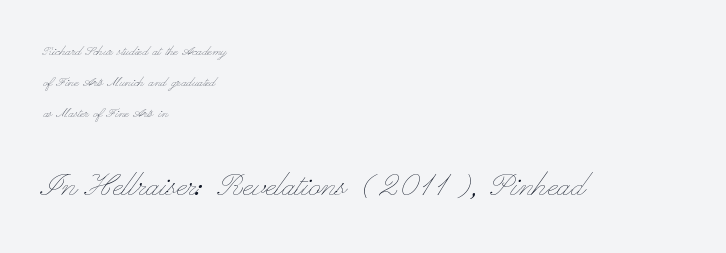
The face used here is rendered with its standard letterfit. Regarding leading, the lines here are spaced well apart. Does the copy run flush right? No — it runs flush left. Proportional: the letters do not fall into vertical columns. Bare-footed words on every line.
